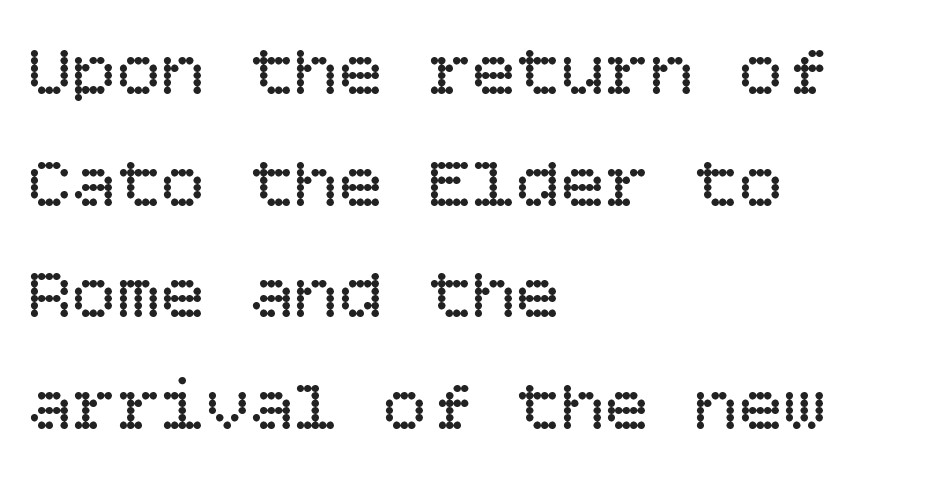
{"italic": "no", "bold": "no", "weight": "regular", "width": "normal", "stroke_contrast": "low", "x_height": "large", "underline": "no", "align": "left", "line_spacing": "normal", "line_spacing_ratio": 1.51, "letter_spacing": "normal", "letter_spacing_em": 0.0, "glyph_px": 74}
